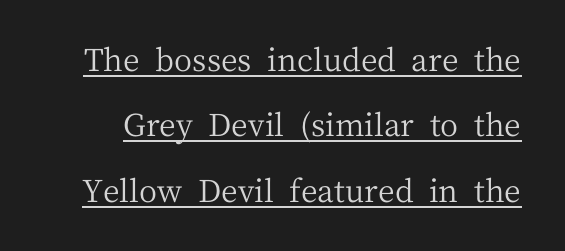
Q: Is the text bold? A: No.
Q: Is the text italic (slanted)? A: No, it is upright.
Q: Is the typeface a serif or a sans-serif typeface? A: Serif.
Q: Is the text underlined? A: Yes.
Q: Is the spacing between letters normal or unusually wide? A: Normal.
Q: Is the spacing between lines tight, normal or loose? A: Loose.
Q: Width (condensed, normal, or wide)? A: Normal.
Q: Stroke contrast? A: Medium.
Q: x-height? A: Medium.
Q: Monospaced? A: No.
